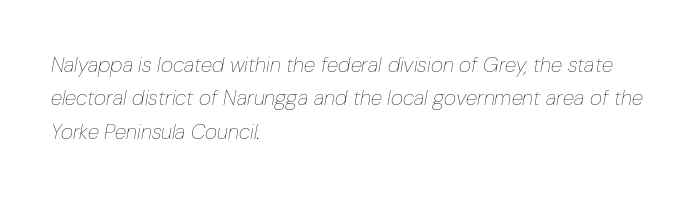
Default kerning and tracking; the words read as compact shapes. The glyphs are unaccompanied by any horizontal stroke below them. No extra ink here — the face is not bold. This sample keeps an unexceptional amount of space between lines. The passage shown leans; its letterforms are oblique.
